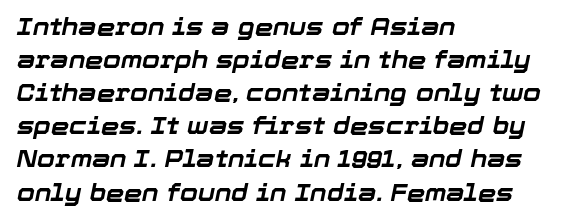
{"italic": "yes", "lean": "right", "slant_degrees": 12, "bold": "yes", "underline": "no", "align": "left", "line_spacing": "normal", "line_spacing_ratio": 1.44, "letter_spacing": "normal", "letter_spacing_em": 0.0, "glyph_px": 23}
